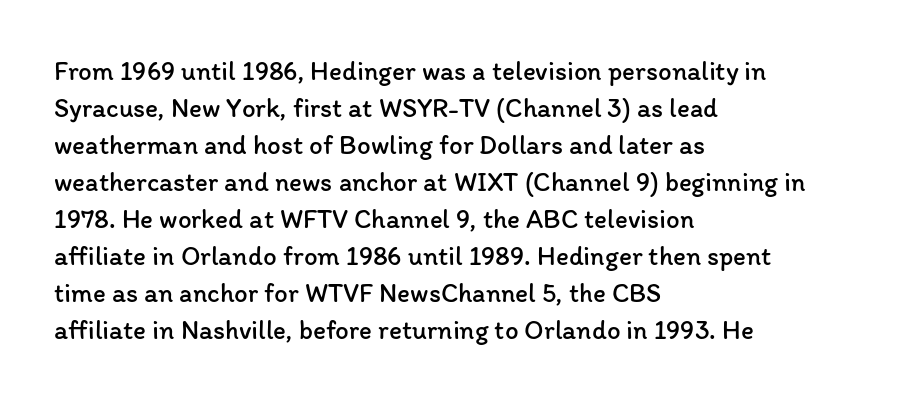
Q: Is the text bold? A: No.
Q: Is the text italic (slanted)? A: No, it is upright.
Q: Is the text underlined? A: No.
Q: How is the paragraph aligned? A: Left-aligned.
Q: Is the spacing between letters normal or unusually wide? A: Normal.
Q: Is the spacing between lines tight, normal or loose? A: Normal.
